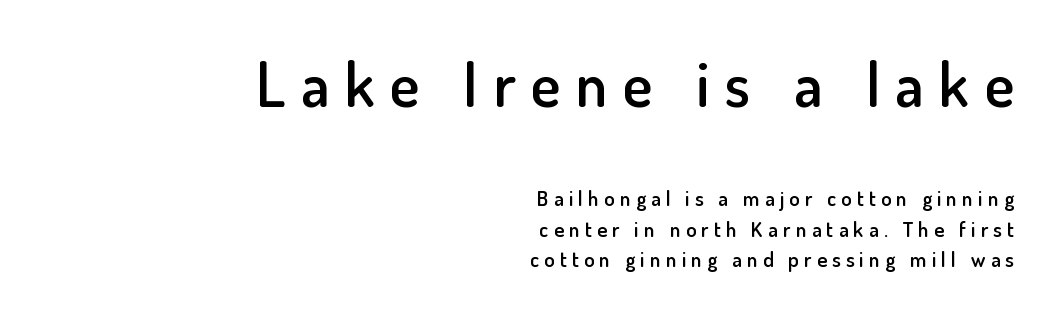
Q: Is the text bold? A: Semi-bold.
Q: Is the text italic (slanted)? A: No, it is upright.
Q: Is the typeface a serif or a sans-serif typeface? A: Sans-serif.
Q: Is the text underlined? A: No.
Q: How is the paragraph aligned? A: Right-aligned.
Q: Is the spacing between letters normal or unusually wide? A: Unusually wide.
Q: Is the spacing between lines tight, normal or loose? A: Normal.
Q: Which block of text is set in a larger size, the first (top) or the second (bottom)? A: The first (top) one.
Q: Width (condensed, normal, or wide)? A: Normal.
Q: Stroke contrast? A: Low.
Q: x-height? A: Small.
Q: Monospaced? A: No.
